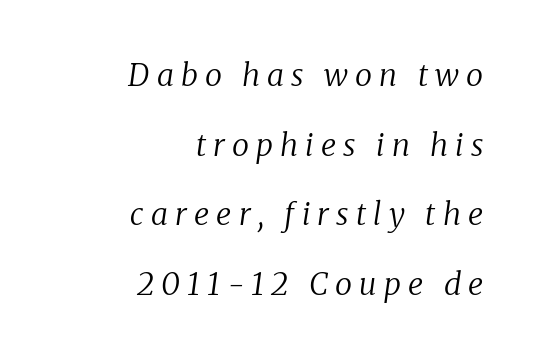
Q: Is the text bold? A: No.
Q: Is the text italic (slanted)? A: Yes, it leans right by about 8 degrees.
Q: Is the typeface a serif or a sans-serif typeface? A: Serif.
Q: Is the text underlined? A: No.
Q: How is the paragraph aligned? A: Right-aligned.
Q: Is the spacing between letters normal or unusually wide? A: Unusually wide.
Q: Is the spacing between lines tight, normal or loose? A: Loose.
Q: Width (condensed, normal, or wide)? A: Normal.
Q: Stroke contrast? A: Low.
Q: x-height? A: Medium.
Q: Monospaced? A: No.
